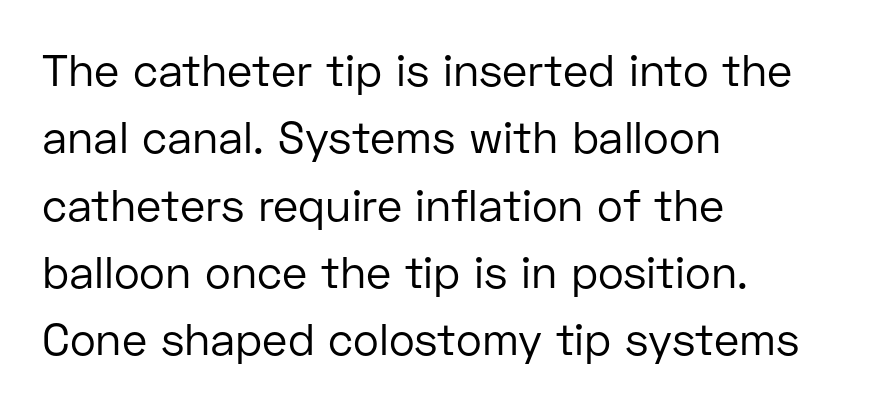
Q: Is the text bold? A: No.
Q: Is the text italic (slanted)? A: No, it is upright.
Q: Is the typeface a serif or a sans-serif typeface? A: Sans-serif.
Q: Is the text underlined? A: No.
Q: How is the paragraph aligned? A: Left-aligned.
Q: Is the spacing between letters normal or unusually wide? A: Normal.
Q: Is the spacing between lines tight, normal or loose? A: Normal.
Q: Width (condensed, normal, or wide)? A: Normal.
Q: Stroke contrast? A: Low.
Q: x-height? A: Medium.
Q: Monospaced? A: No.
